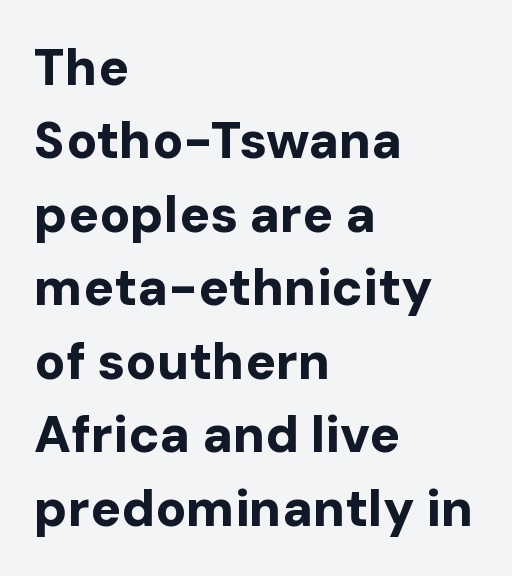
The image shows 51 px bold sans-serif type, upright; set left-aligned, normal line spacing (1.44x), normal letter spacing, not underlined; low stroke contrast and a medium x-height.
